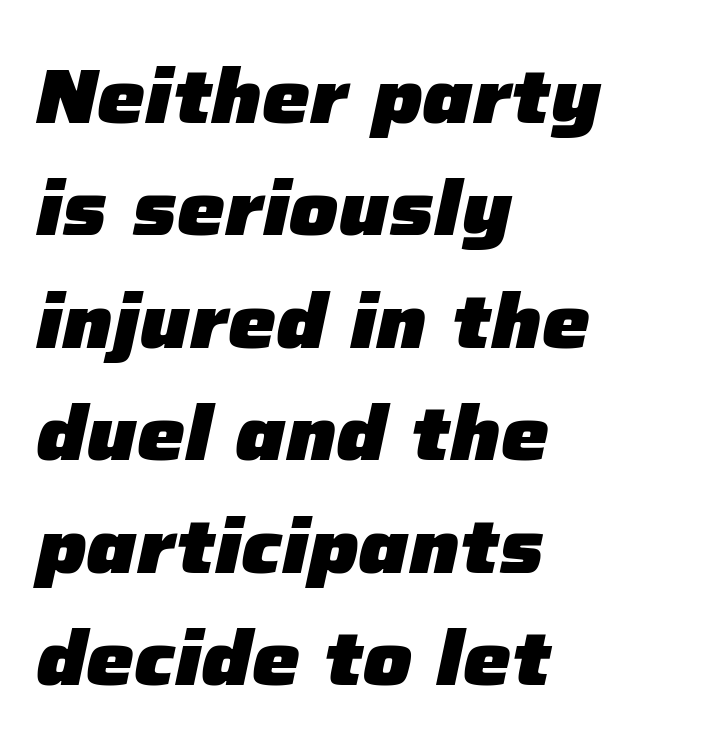
Line beginnings align vertically; line endings do not. You could not count columns in this text — the font is proportionally spaced. Typesetter's note: full bold, strokes at maximum text heaviness. Inter-character spacing is left at the font's built-in metrics. Designer's note — italics engaged. What's the leading like? Ordinary, nothing unusual.
